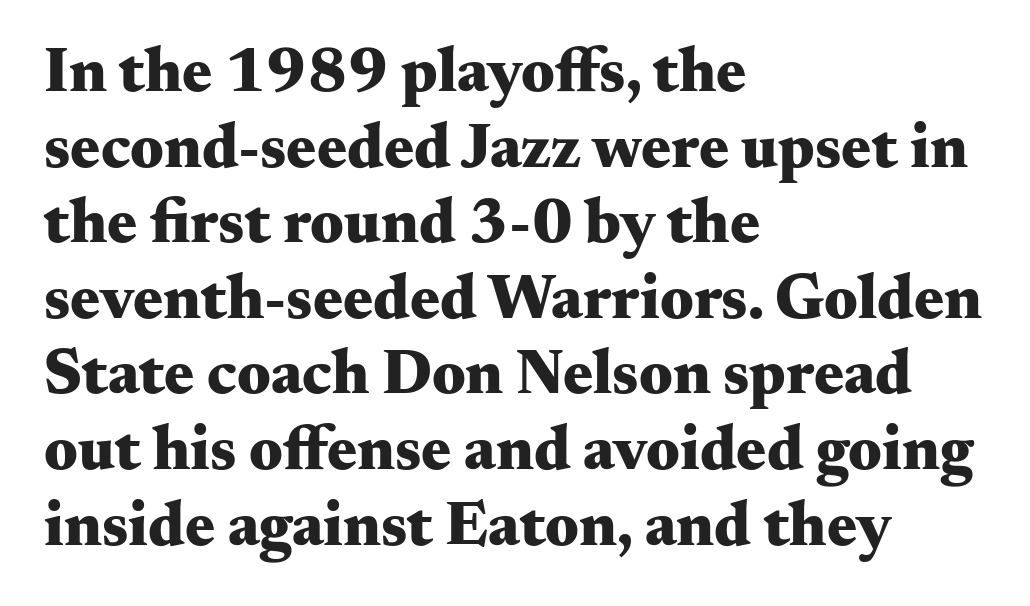
{"serif": "yes", "italic": "no", "bold": "yes", "weight": "heavy", "width": "wide", "stroke_contrast": "medium", "x_height": "small", "monospaced": "no", "underline": "no", "align": "left", "line_spacing_ratio": 1.2, "letter_spacing": "normal", "letter_spacing_em": 0.0, "glyph_px": 63}
